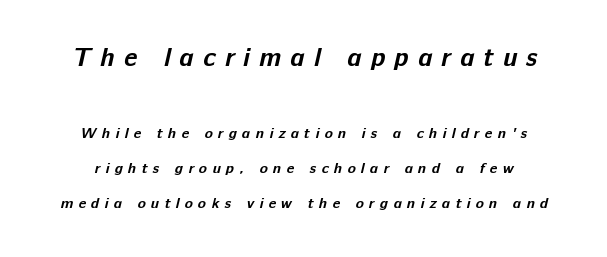
The image shows 26 px bold type; set loose line spacing (2.33x), unusually wide letter spacing (+0.35 em), not underlined; the first (top) block is 1.73x larger.
